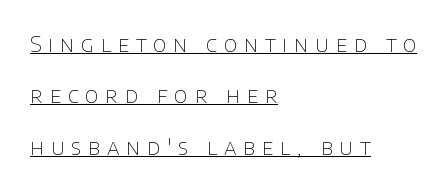
The image shows 21 px text type, upright; set left-aligned, loose line spacing (2.45x), unusually wide letter spacing (+0.32 em), underlined.
